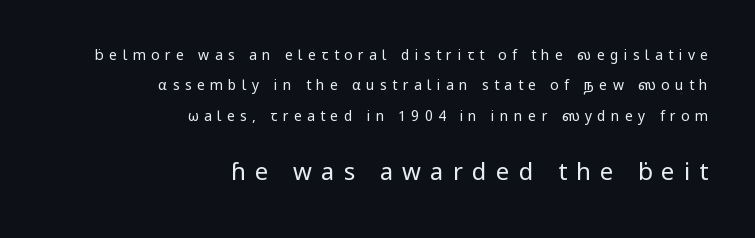
The image shows 24 px text type, upright; set right-aligned, loose line spacing (2.17x), unusually wide letter spacing (+0.38 em), not underlined; the second (bottom) block is 1.71x larger.
